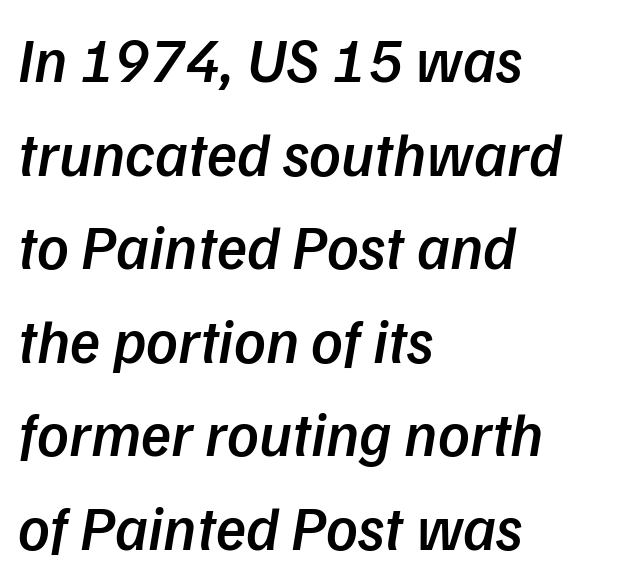
{"italic": "yes", "lean": "right", "slant_degrees": 9, "bold": "semi", "weight": "semibold", "width": "normal", "stroke_contrast": "low", "x_height": "medium", "monospaced": "no", "underline": "no", "align": "left", "line_spacing": "normal", "line_spacing_ratio": 1.51, "letter_spacing": "normal", "letter_spacing_em": 0.0, "glyph_px": 62}
